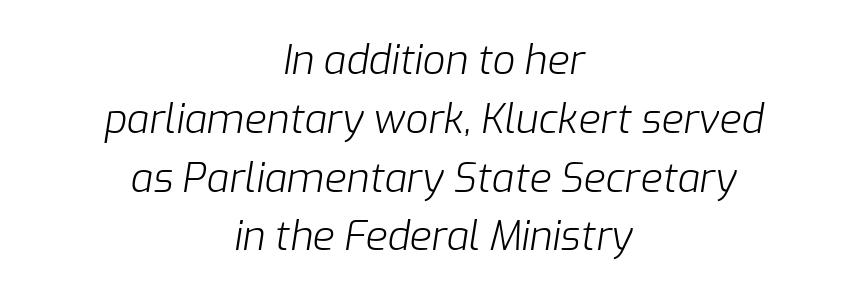
Words appear dense and cohesive because spacing is normal. The passage shown is typed in a proportional face where columns would drift. Think standard paragraph weight, or any step lighter than that. A normal amount of white space separates one row of letters from the next. The foot of each line stays bare and open.
